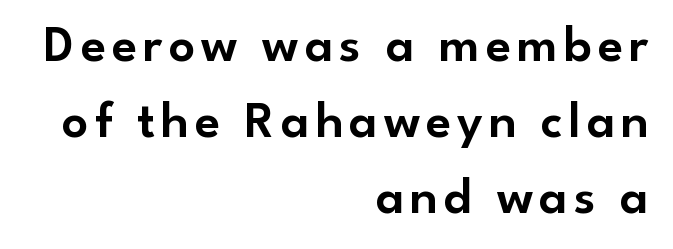
The rendering uses natural spacing where letterforms have individual widths. The gap between lines stays unmarked. Honestly, the row spacing looks completely unremarkable. Is this a sans? Yes — the strokes have no serifs.
